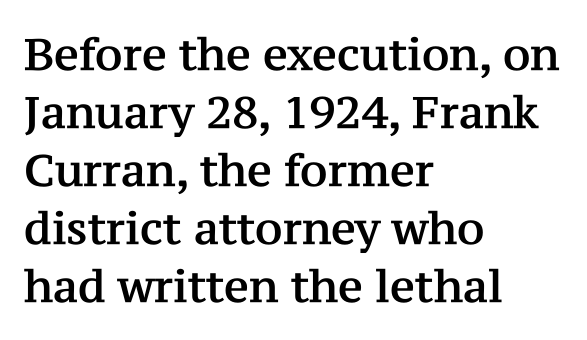
{"serif": "yes", "italic": "no", "width": "normal", "stroke_contrast": "medium", "x_height": "medium", "monospaced": "no", "underline": "no", "align": "left", "line_spacing": "normal", "line_spacing_ratio": 1.32, "letter_spacing": "normal", "letter_spacing_em": 0.0, "glyph_px": 44}
